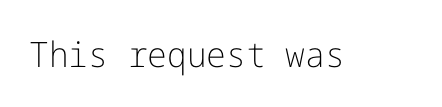
Default kerning and tracking; the words read as compact shapes. Just letters on the line, the space beneath them empty. No heavy texture on the line: the type isn't bold. Every stem runs plumb, perpendicular to the baseline. Typographically, this falls in the sans-serif category.
